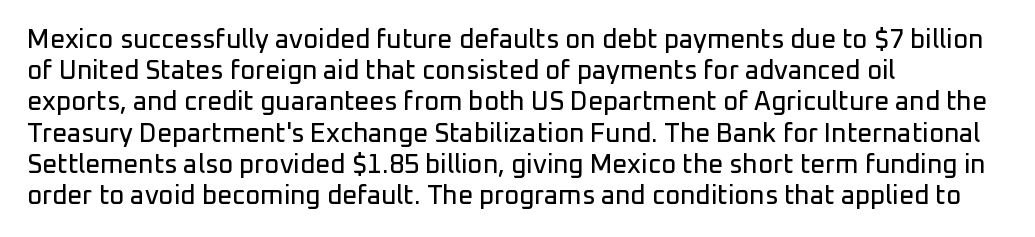
{"italic": "no", "underline": "no", "align": "left", "line_spacing_ratio": 1.2, "letter_spacing": "normal", "letter_spacing_em": 0.0, "glyph_px": 26}
